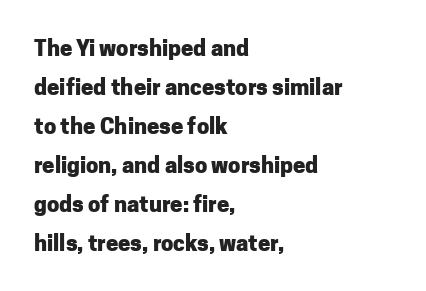
Chunky letters — that's bold for sure. The axis of the letterforms is exactly vertical. Horizontal alignment here is leftward, the default for most running prose. Characters follow at the spacing the type designer built in.
